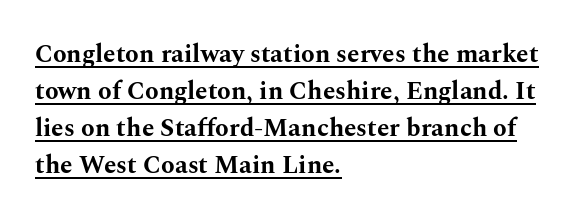
{"italic": "no", "bold": "yes", "underline": "yes", "align": "left", "line_spacing": "normal", "line_spacing_ratio": 1.48, "letter_spacing": "normal", "letter_spacing_em": 0.0, "glyph_px": 25}
